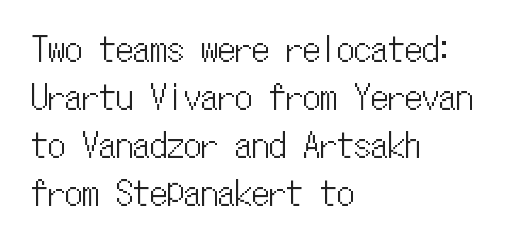
{"italic": "no", "width": "condensed", "stroke_contrast": "low", "x_height": "medium", "monospaced": "yes", "underline": "no", "align": "left", "line_spacing": "normal", "line_spacing_ratio": 1.41, "letter_spacing": "normal", "letter_spacing_em": 0.0, "glyph_px": 34}
